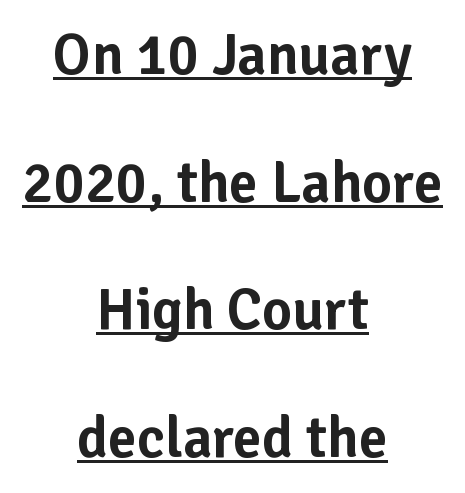
{"serif": "no", "italic": "no", "width": "normal", "stroke_contrast": "low", "x_height": "medium", "monospaced": "no", "underline": "yes", "align": "center", "line_spacing": "loose", "line_spacing_ratio": 2.2, "letter_spacing": "normal", "letter_spacing_em": 0.0, "glyph_px": 58}
